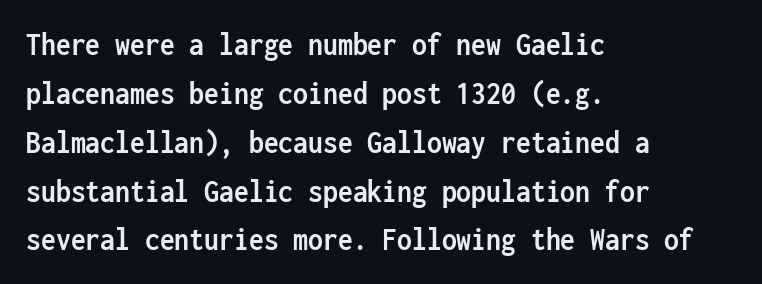
{"serif": "no", "italic": "no", "bold": "yes", "weight": "semibold", "width": "condensed", "stroke_contrast": "low", "x_height": "medium", "monospaced": "yes", "underline": "no", "align": "left", "line_spacing": "normal", "line_spacing_ratio": 1.48, "letter_spacing": "normal", "letter_spacing_em": 0.0, "glyph_px": 33}
